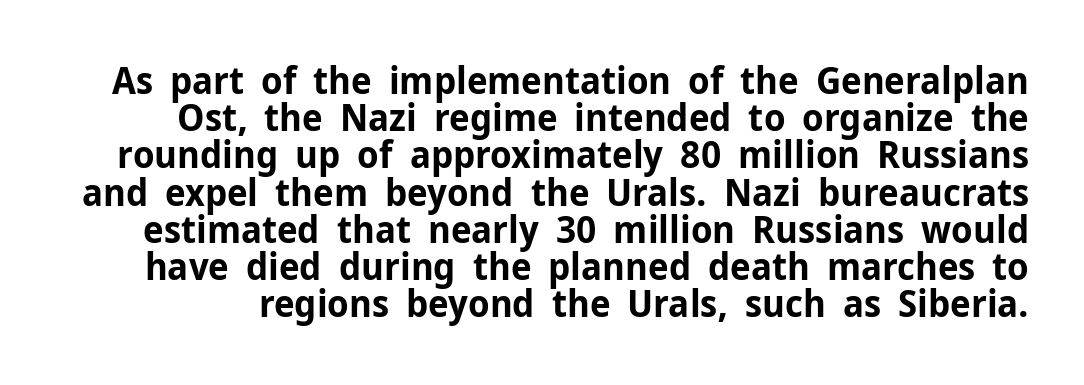
The image shows 38 px bold sans-serif type, upright; set tight line spacing (0.98x), normal letter spacing, not underlined; low stroke contrast and a medium x-height.
